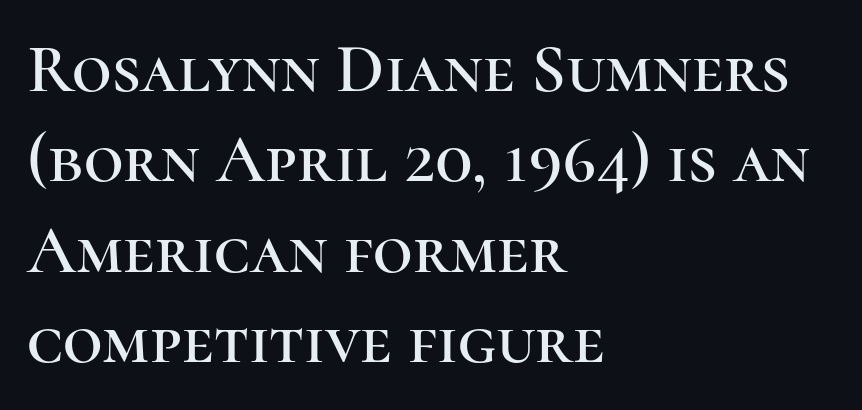
The image shows 69 px serif type, upright; set left-aligned, normal line spacing (1.31x), normal letter spacing, not underlined; high stroke contrast and a medium x-height.
